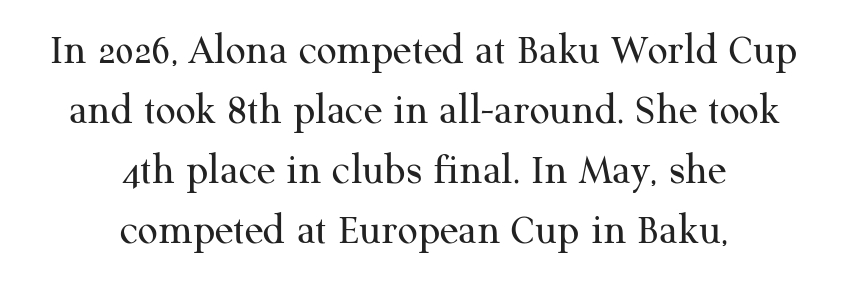
Q: Is the text bold? A: No.
Q: Is the text italic (slanted)? A: No, it is upright.
Q: Is the typeface a serif or a sans-serif typeface? A: Serif.
Q: Is the text underlined? A: No.
Q: How is the paragraph aligned? A: Centered.
Q: Is the spacing between letters normal or unusually wide? A: Normal.
Q: Is the spacing between lines tight, normal or loose? A: Normal.
Q: Width (condensed, normal, or wide)? A: Normal.
Q: Stroke contrast? A: Medium.
Q: x-height? A: Medium.
Q: Monospaced? A: No.
